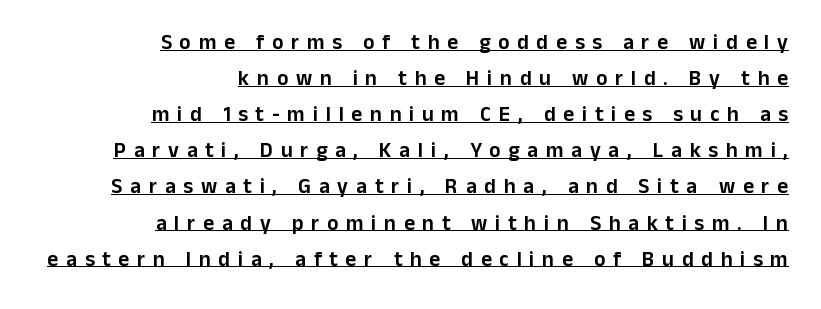
{"italic": "no", "underline": "yes", "align": "right", "line_spacing_ratio": 1.72, "letter_spacing": "wide", "letter_spacing_em": 0.37, "glyph_px": 21}
